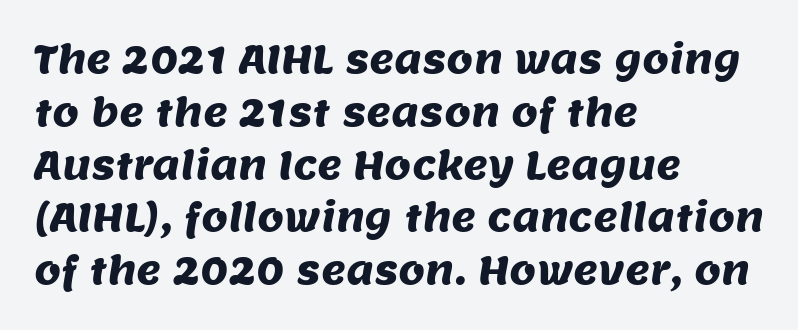
{"serif": "no", "width": "normal", "stroke_contrast": "medium", "x_height": "large", "monospaced": "no", "underline": "no", "align": "left", "line_spacing": "normal", "line_spacing_ratio": 1.39, "letter_spacing": "normal", "letter_spacing_em": 0.0, "glyph_px": 38}
